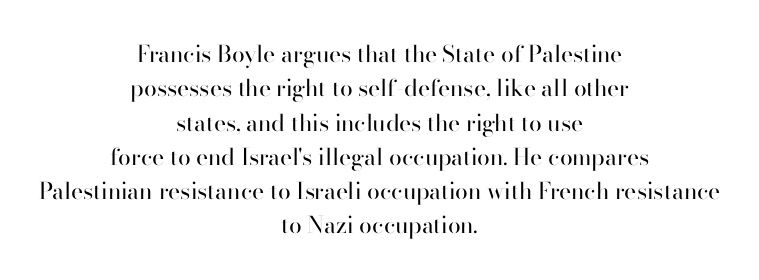
Q: Is the text bold? A: No.
Q: Is the text italic (slanted)? A: No, it is upright.
Q: Is the text underlined? A: No.
Q: How is the paragraph aligned? A: Centered.
Q: Is the spacing between letters normal or unusually wide? A: Normal.
Q: Is the spacing between lines tight, normal or loose? A: Normal.
